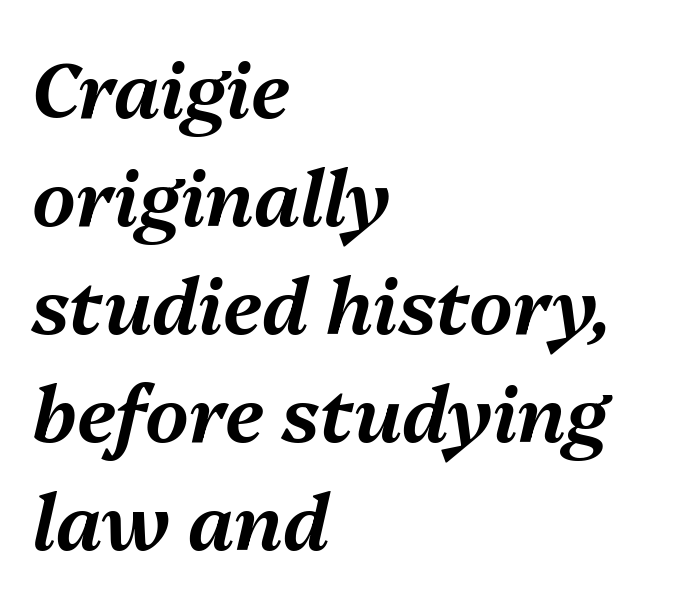
Baseline-to-baseline distance is the conventional proportion of letter height. The area under the type is left untouched. Spacing between characters is what you'd get straight out of the box. The lettering tilts uniformly, giving the passage an italic look. This sample has the flowing, uneven cadence of proportional lettering.
